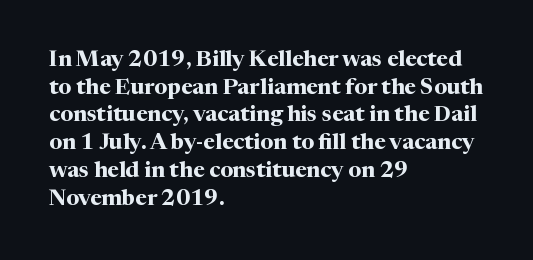
Q: Is the text bold? A: Yes.
Q: Is the text italic (slanted)? A: No, it is upright.
Q: Is the text underlined? A: No.
Q: How is the paragraph aligned? A: Left-aligned.
Q: Is the spacing between letters normal or unusually wide? A: Normal.
Q: Is the spacing between lines tight, normal or loose? A: Normal.
